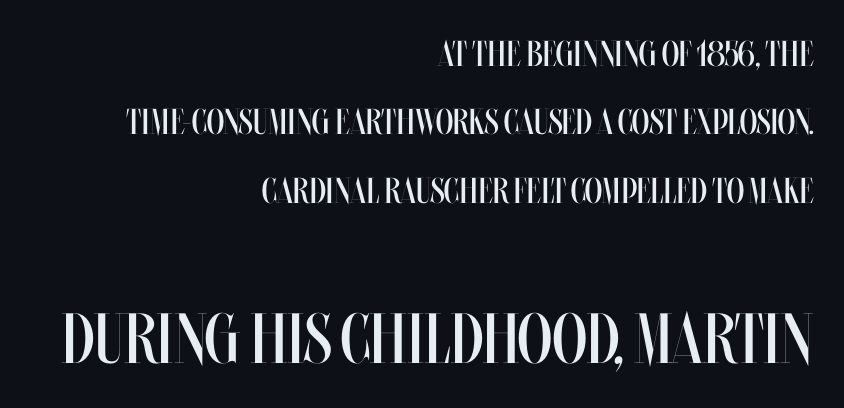
{"italic": "no", "bold": "no", "weight": "regular", "width": "condensed", "stroke_contrast": "medium", "x_height": "large", "monospaced": "no", "underline": "no", "align": "right", "line_spacing": "loose", "line_spacing_ratio": 1.9, "letter_spacing": "normal", "letter_spacing_em": 0.0, "larger_block": "second", "size_ratio": 1.97, "glyph_px": 71}
